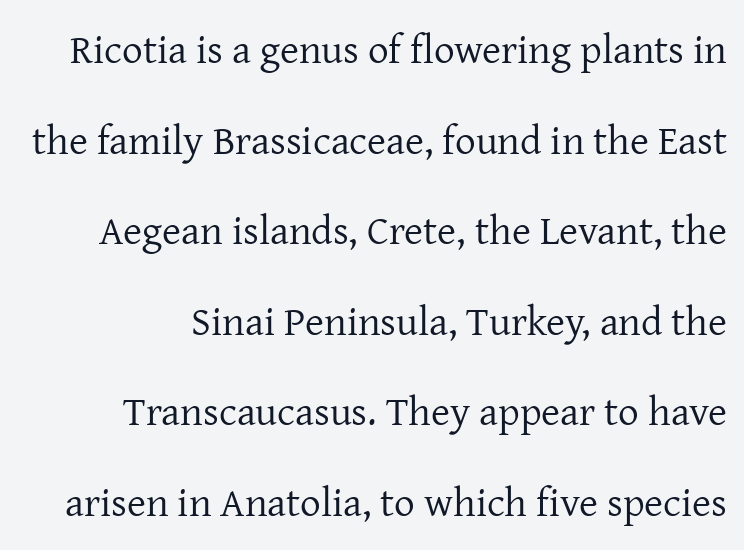
The image shows 41 px regular-weight serif type, upright; set loose line spacing (2.21x), normal letter spacing, not underlined; low stroke contrast and a medium x-height.
